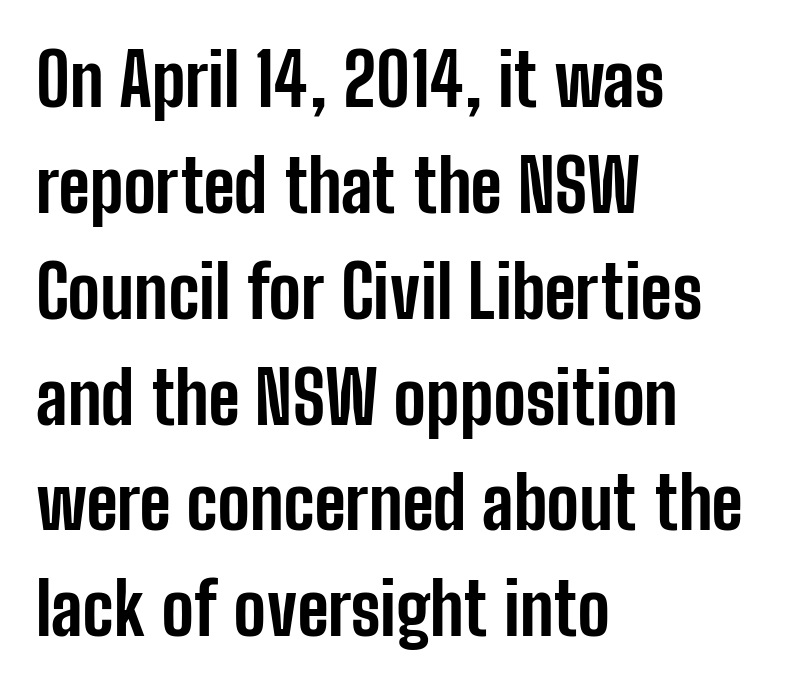
A bare baseline throughout the passage. The lettering holds an erect, upright posture throughout. The letterforms sit shoulder to shoulder at normal distance. A typesetter would call this proportional, since set widths differ per character. Line beginnings align vertically; line endings do not. Typographic density is high because the face is bold.
